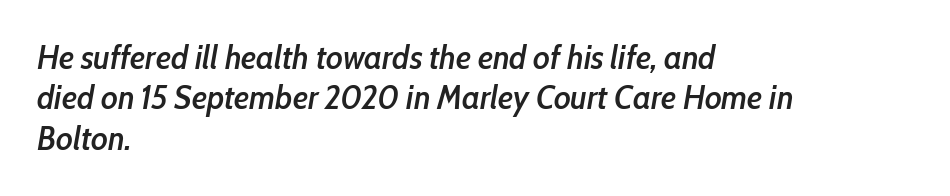
The image shows 33 px semibold, condensed type, italic (leaning right); set left-aligned, line spacing 1.22x, normal letter spacing, not underlined; low stroke contrast and a medium x-height.
